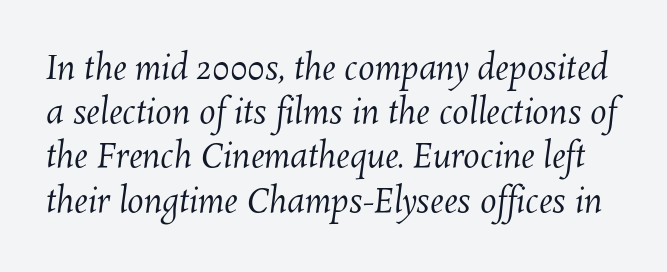
The image shows 33 px regular-weight type; set normal line spacing (1.34x), normal letter spacing, not underlined; medium stroke contrast and a medium x-height.
